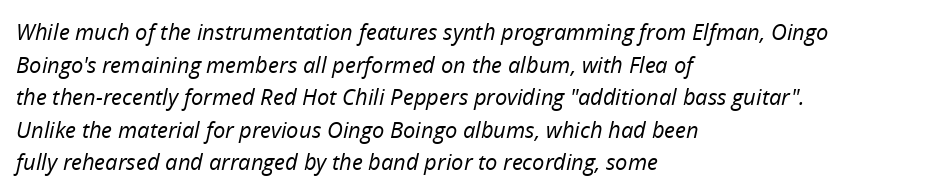
The image shows 22 px text type, italic (leaning right); set left-aligned, normal line spacing (1.48x), normal letter spacing, not underlined.
